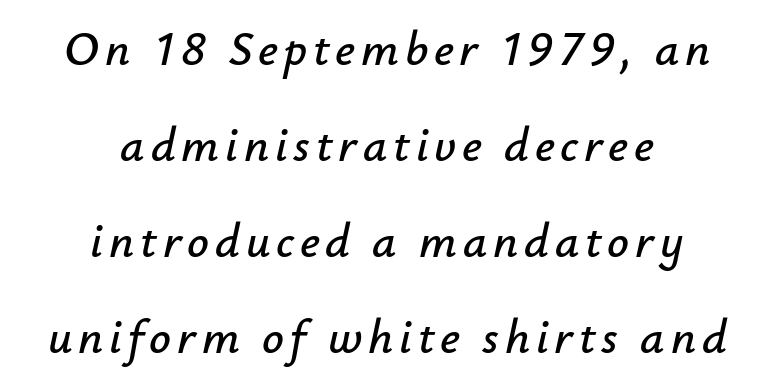
The image shows 48 px text type, italic (leaning right); set centered, loose line spacing (2.0x), not underlined; low stroke contrast and a small x-height.
